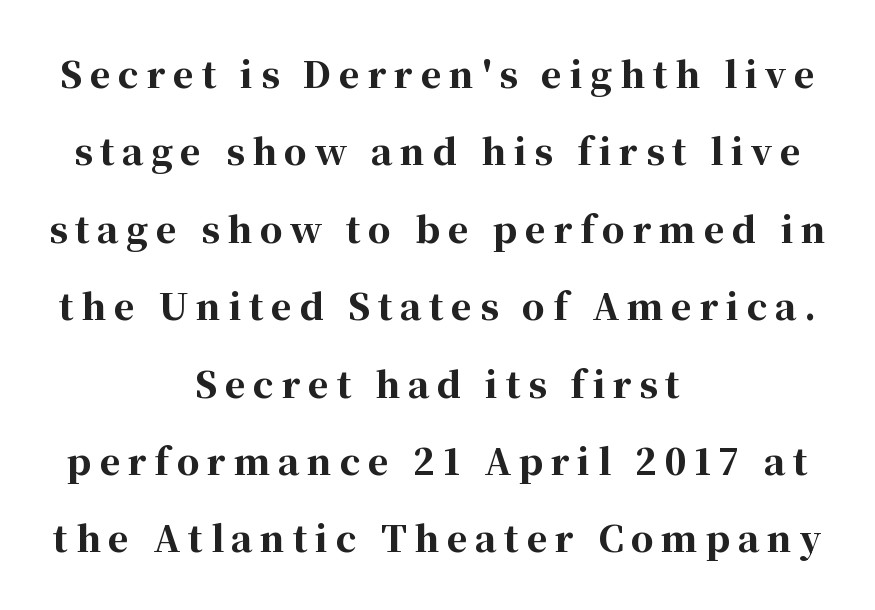
{"serif": "yes", "italic": "no", "bold": "yes", "weight": "bold", "width": "normal", "stroke_contrast": "high", "x_height": "medium", "monospaced": "no", "underline": "no", "align": "center", "line_spacing": "loose", "line_spacing_ratio": 2.15, "letter_spacing": "wide", "letter_spacing_em": 0.21, "glyph_px": 36}
